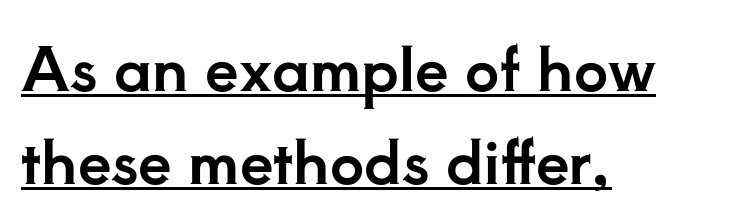
Italic: no, the glyphs are upright roman. The block of text has a typical density, with ordinary space between rows. The glyphs are accompanied by a horizontal stroke just below them. Examine the stroke ends and you'll spot serifs. Teacher's note: observe the even left margin — that is flush-left alignment.
